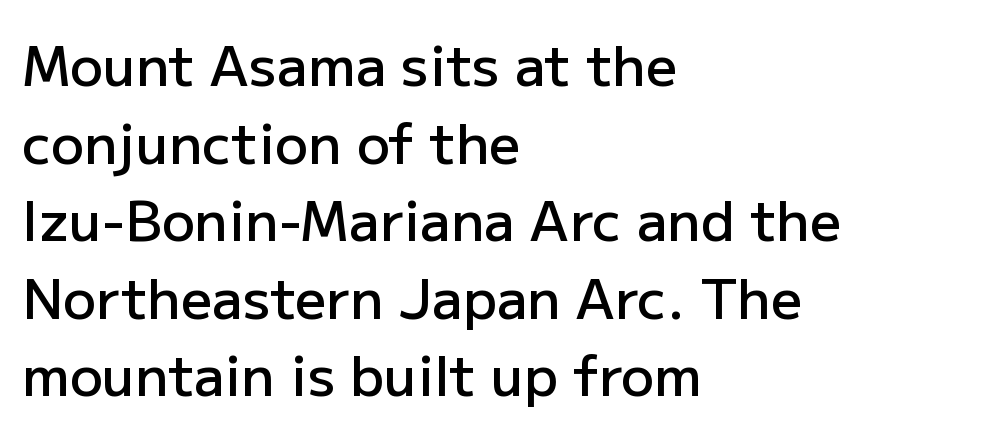
Q: Is the text bold? A: Semi-bold.
Q: Is the text italic (slanted)? A: No, it is upright.
Q: Is the typeface a serif or a sans-serif typeface? A: Sans-serif.
Q: Is the text underlined? A: No.
Q: How is the paragraph aligned? A: Left-aligned.
Q: Is the spacing between letters normal or unusually wide? A: Normal.
Q: Is the spacing between lines tight, normal or loose? A: Normal.
Q: Width (condensed, normal, or wide)? A: Normal.
Q: Stroke contrast? A: Low.
Q: x-height? A: Medium.
Q: Monospaced? A: No.
